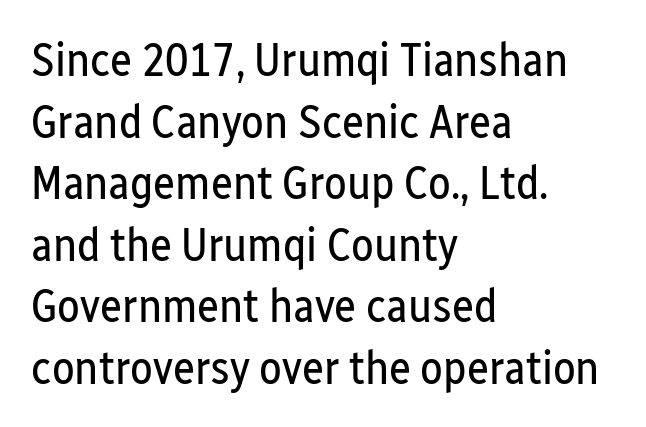
The image shows 47 px regular-weight, condensed sans-serif type, upright; set left-aligned, normal line spacing (1.31x), normal letter spacing, not underlined; low stroke contrast and a medium x-height.
